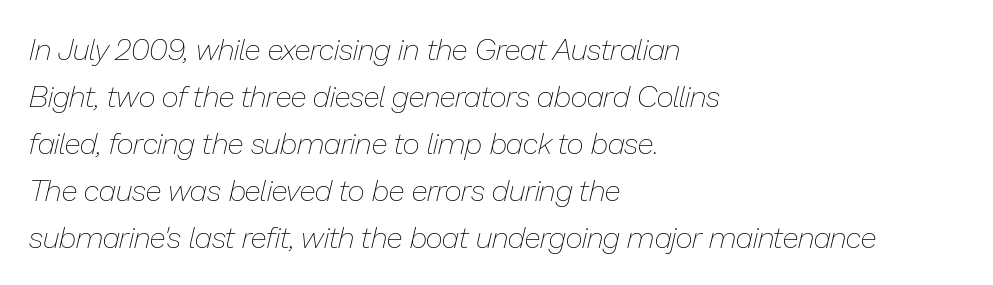
The image shows 30 px thin type, italic (leaning right); set left-aligned, normal line spacing (1.57x), normal letter spacing, not underlined; low stroke contrast and a medium x-height.
